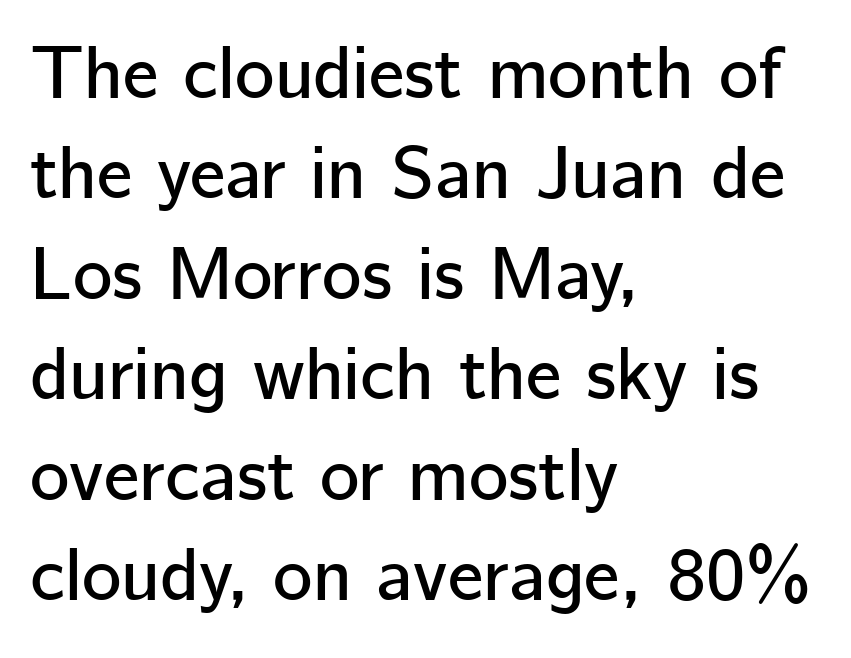
Q: Is the text italic (slanted)? A: No, it is upright.
Q: Is the typeface a serif or a sans-serif typeface? A: Sans-serif.
Q: Is the text underlined? A: No.
Q: How is the paragraph aligned? A: Left-aligned.
Q: Is the spacing between letters normal or unusually wide? A: Normal.
Q: Is the spacing between lines tight, normal or loose? A: Normal.
Q: Width (condensed, normal, or wide)? A: Normal.
Q: Stroke contrast? A: Low.
Q: x-height? A: Medium.
Q: Monospaced? A: No.
